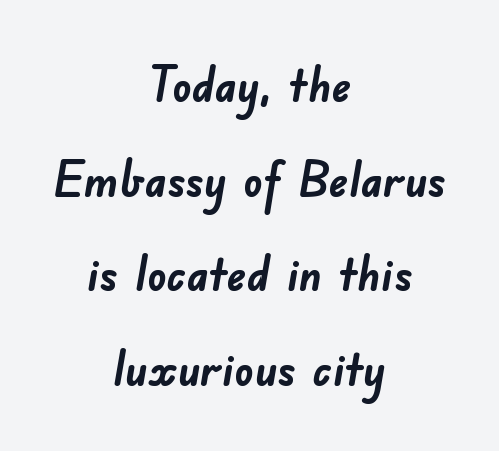
{"serif": "no", "bold": "yes", "weight": "semibold", "width": "normal", "stroke_contrast": "low", "x_height": "small", "monospaced": "no", "underline": "no", "align": "center", "line_spacing": "loose", "line_spacing_ratio": 1.97, "letter_spacing": "normal", "letter_spacing_em": 0.0, "glyph_px": 48}
